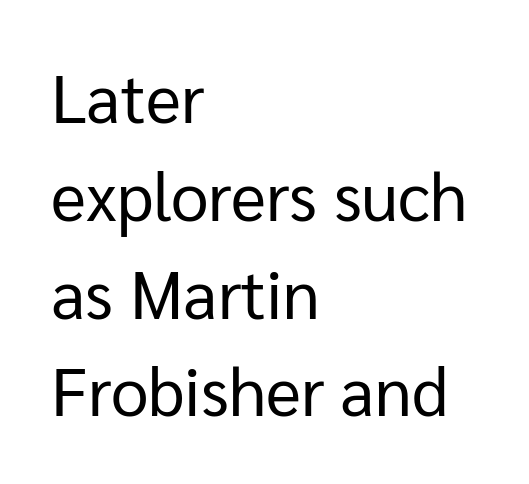
{"serif": "no", "italic": "no", "bold": "no", "weight": "regular", "width": "normal", "stroke_contrast": "low", "x_height": "medium", "monospaced": "no", "underline": "no", "align": "left", "line_spacing": "normal", "line_spacing_ratio": 1.46, "letter_spacing": "normal", "letter_spacing_em": 0.0, "glyph_px": 67}
